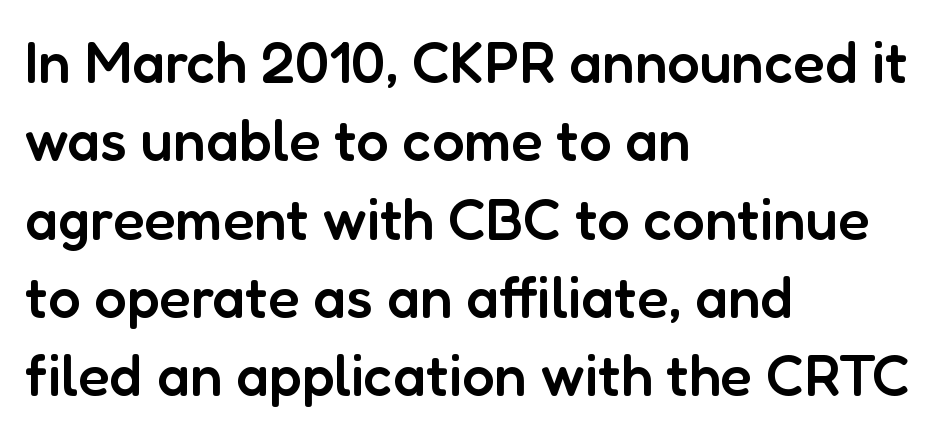
Look at the bottom of the vertical strokes: they stop flat, with no serifs. Short note: letters normally spaced. Spacing verdict: proportional, widths tailored to each character. Does the copy run flush right? No — it runs flush left. Descenders are the only things crossing below the line.
